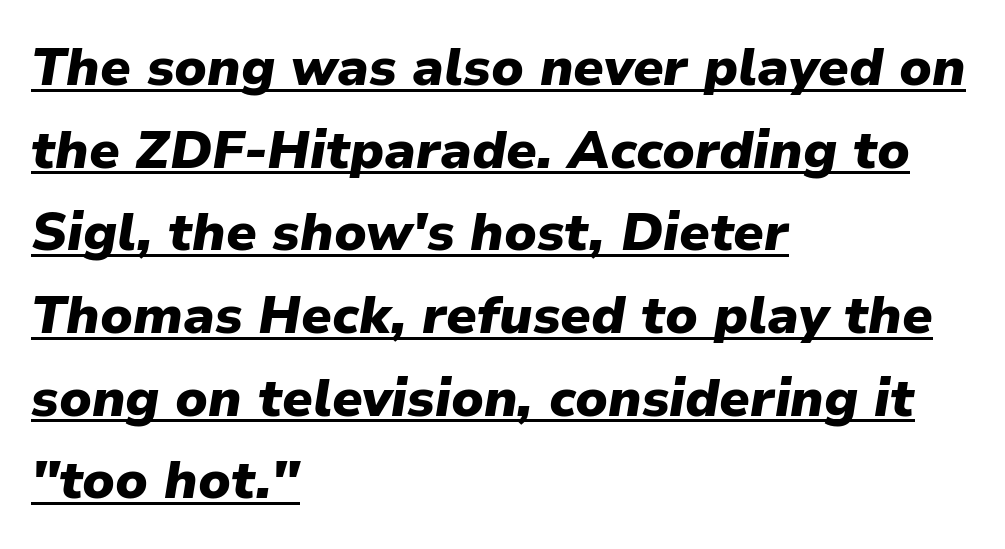
The image shows 53 px heavy type, italic (leaning right); set left-aligned, normal line spacing (1.56x), normal letter spacing, underlined; low stroke contrast and a medium x-height.
